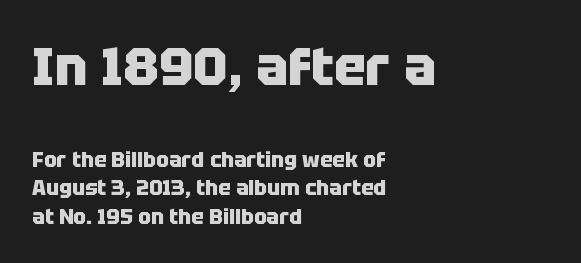
The typography opts for an upright posture over an oblique one. The first block has been scaled up relative to the second. Looks like regular typesetting: each glyph gets only the width it needs. Which margin do the lines hug? The left one — the right edge is uneven. Nothing sits at the stroke ends, so this counts as sans-serif.
